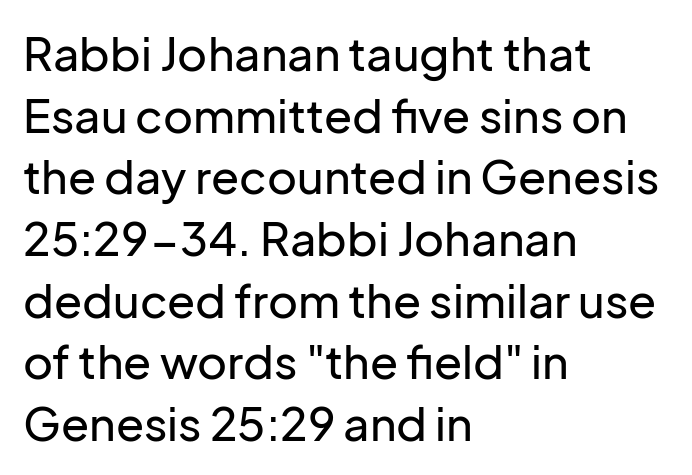
The image shows 46 px sans-serif type, upright; set left-aligned, normal line spacing (1.34x), normal letter spacing, not underlined; low stroke contrast and a medium x-height.
